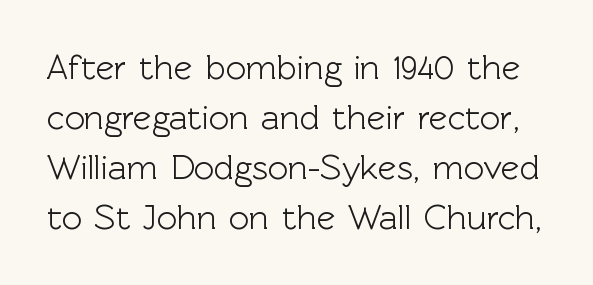
{"serif": "no", "italic": "no", "width": "normal", "x_height": "medium", "monospaced": "no", "underline": "no", "line_spacing": "normal", "line_spacing_ratio": 1.43, "letter_spacing": "normal", "letter_spacing_em": 0.0, "glyph_px": 35}
